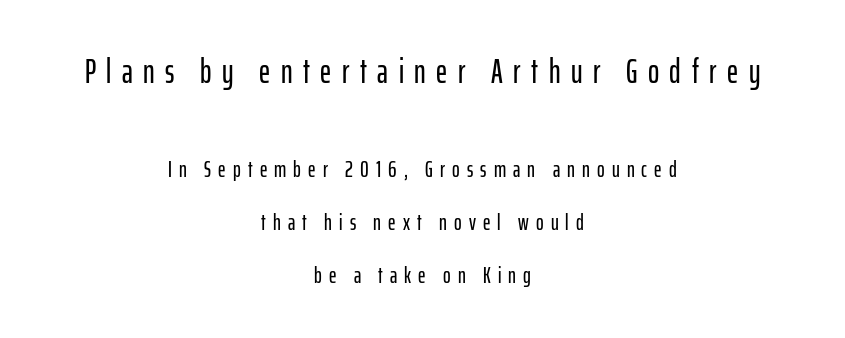
The image shows 34 px condensed sans-serif type, upright; set centered, loose line spacing (2.31x), unusually wide letter spacing (+0.31 em), not underlined; the first (top) block is 1.48x larger; low stroke contrast and a medium x-height.
